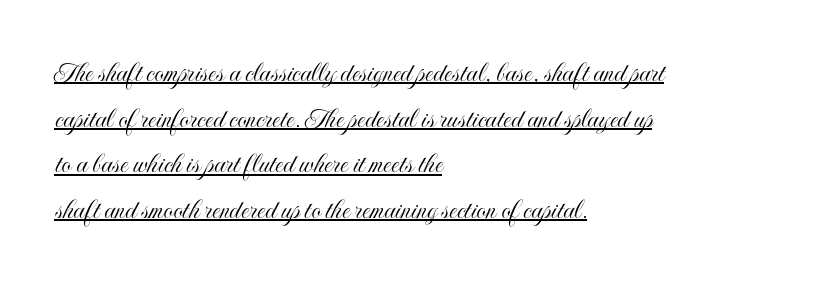
{"width": "condensed", "x_height": "small", "monospaced": "no", "underline": "yes", "align": "left", "line_spacing": "normal", "line_spacing_ratio": 1.52, "letter_spacing": "normal", "letter_spacing_em": 0.0, "glyph_px": 30}
